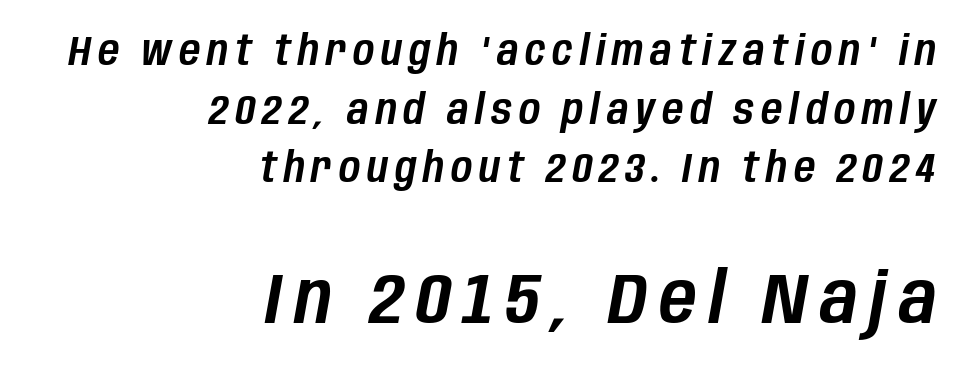
Q: Is the text italic (slanted)? A: Yes, it leans right by about 10 degrees.
Q: Is the text underlined? A: No.
Q: How is the paragraph aligned? A: Right-aligned.
Q: Is the spacing between lines tight, normal or loose? A: Normal.
Q: Which block of text is set in a larger size, the first (top) or the second (bottom)? A: The second (bottom) one.
Q: Width (condensed, normal, or wide)? A: Condensed.
Q: Stroke contrast? A: Low.
Q: x-height? A: Large.
Q: Monospaced? A: No.
